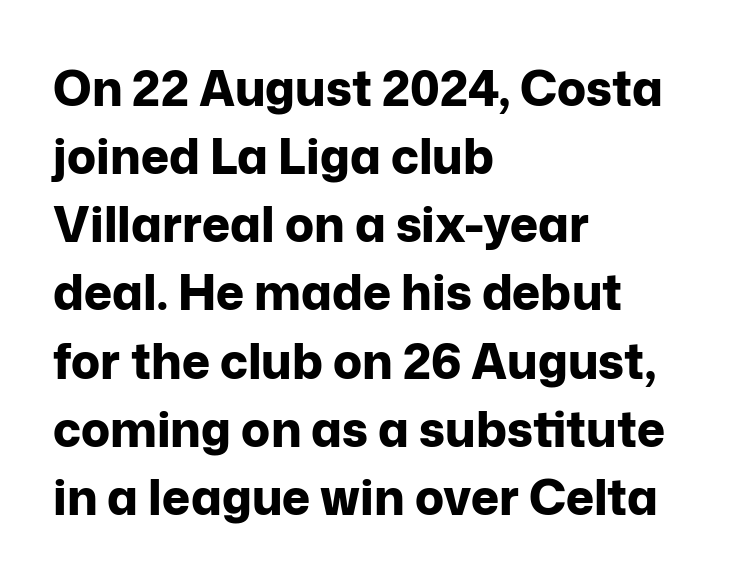
Q: Is the text bold? A: Yes.
Q: Is the text italic (slanted)? A: No, it is upright.
Q: Is the typeface a serif or a sans-serif typeface? A: Sans-serif.
Q: Is the text underlined? A: No.
Q: How is the paragraph aligned? A: Left-aligned.
Q: Is the spacing between letters normal or unusually wide? A: Normal.
Q: Is the spacing between lines tight, normal or loose? A: Normal.
Q: Width (condensed, normal, or wide)? A: Normal.
Q: Stroke contrast? A: Low.
Q: x-height? A: Medium.
Q: Monospaced? A: No.
